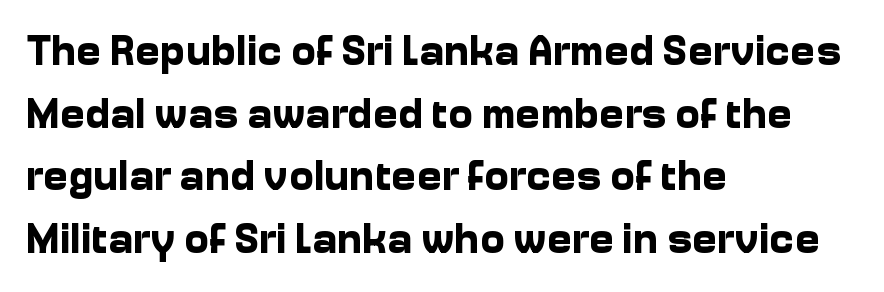
Q: Is the text bold? A: Yes.
Q: Is the text italic (slanted)? A: No, it is upright.
Q: Is the typeface a serif or a sans-serif typeface? A: Sans-serif.
Q: Is the text underlined? A: No.
Q: How is the paragraph aligned? A: Left-aligned.
Q: Is the spacing between letters normal or unusually wide? A: Normal.
Q: Is the spacing between lines tight, normal or loose? A: Normal.
Q: Width (condensed, normal, or wide)? A: Normal.
Q: Stroke contrast? A: Low.
Q: x-height? A: Medium.
Q: Monospaced? A: No.
